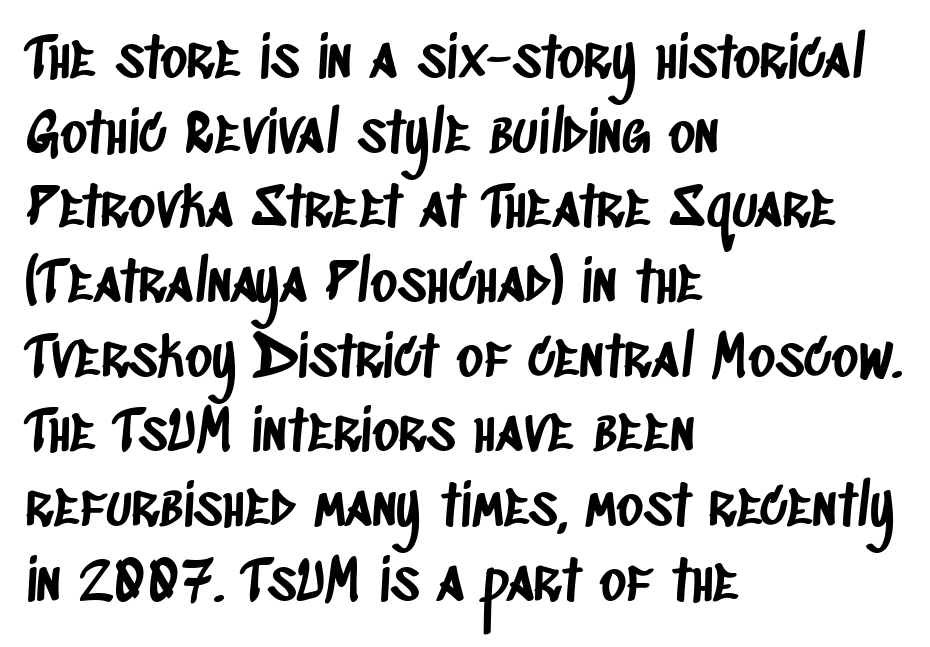
{"serif": "no", "width": "condensed", "stroke_contrast": "low", "x_height": "large", "monospaced": "no", "underline": "no", "align": "left", "line_spacing": "normal", "line_spacing_ratio": 1.31, "letter_spacing": "normal", "letter_spacing_em": 0.0, "glyph_px": 57}
